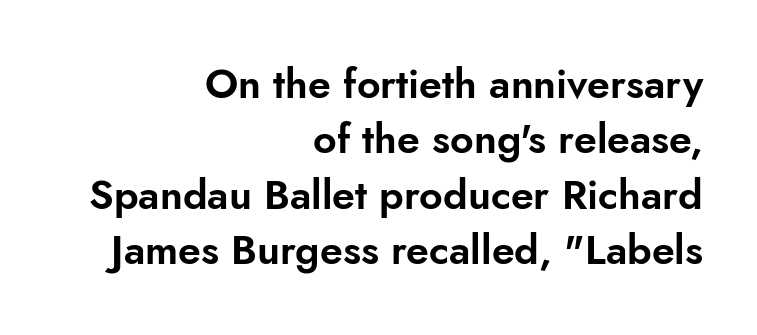
{"serif": "no", "italic": "no", "width": "normal", "stroke_contrast": "low", "x_height": "small", "monospaced": "no", "underline": "no", "align": "right", "line_spacing": "normal", "line_spacing_ratio": 1.35, "letter_spacing": "normal", "letter_spacing_em": 0.0, "glyph_px": 41}
